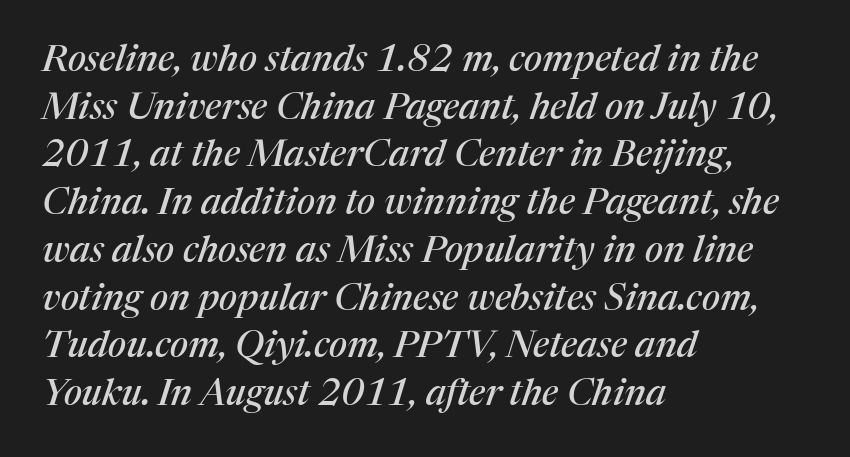
Q: Is the text italic (slanted)? A: Yes, it leans right by about 17 degrees.
Q: Is the typeface a serif or a sans-serif typeface? A: Serif.
Q: Is the text underlined? A: No.
Q: How is the paragraph aligned? A: Left-aligned.
Q: Is the spacing between letters normal or unusually wide? A: Normal.
Q: Is the spacing between lines tight, normal or loose? A: Normal.
Q: Width (condensed, normal, or wide)? A: Normal.
Q: Stroke contrast? A: Medium.
Q: x-height? A: Medium.
Q: Monospaced? A: No.
